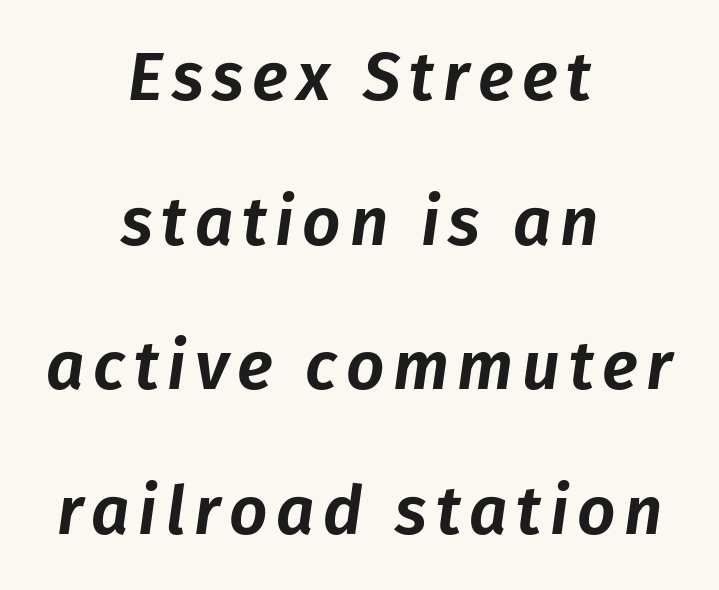
Q: Is the text italic (slanted)? A: Yes, it leans right by about 8 degrees.
Q: Is the text underlined? A: No.
Q: How is the paragraph aligned? A: Centered.
Q: Is the spacing between lines tight, normal or loose? A: Loose.
Q: Width (condensed, normal, or wide)? A: Normal.
Q: Stroke contrast? A: Low.
Q: x-height? A: Medium.
Q: Monospaced? A: No.
